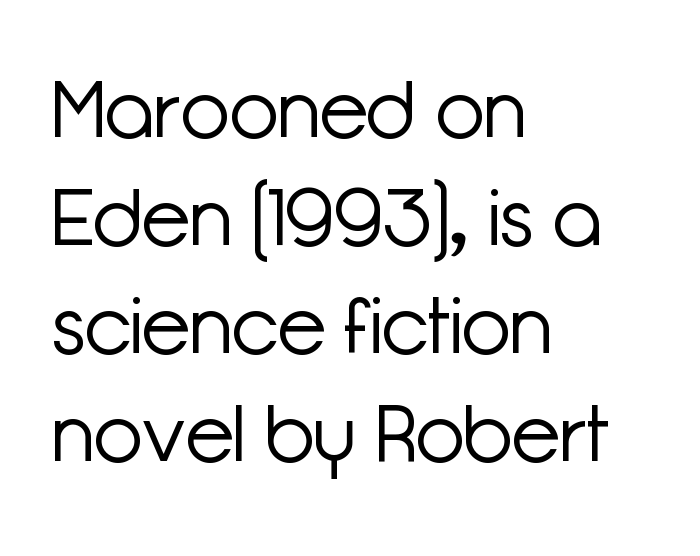
The image shows 80 px light sans-serif type, upright; set left-aligned, normal line spacing (1.35x), normal letter spacing, not underlined; low stroke contrast and a medium x-height.
